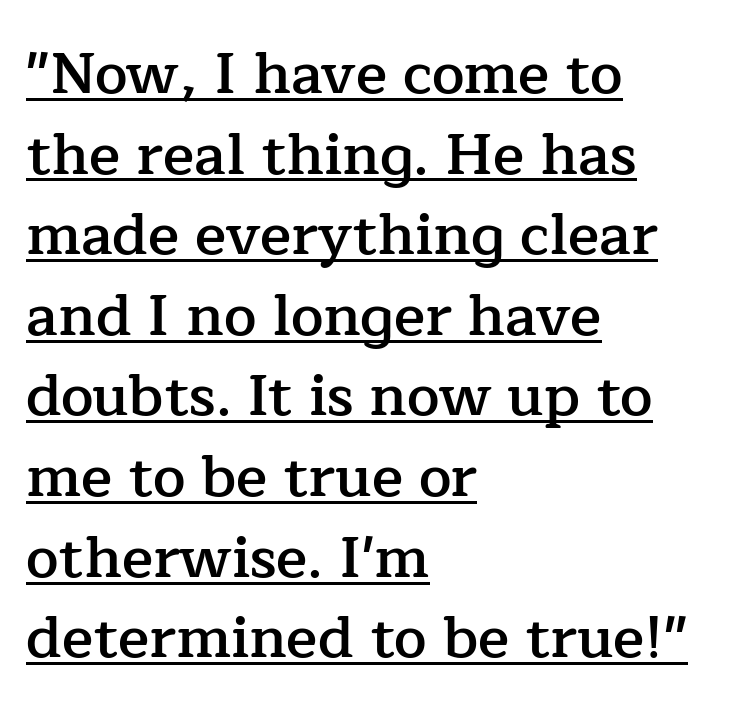
Q: Is the text bold? A: Semi-bold.
Q: Is the text italic (slanted)? A: No, it is upright.
Q: Is the typeface a serif or a sans-serif typeface? A: Serif.
Q: Is the text underlined? A: Yes.
Q: How is the paragraph aligned? A: Left-aligned.
Q: Is the spacing between letters normal or unusually wide? A: Normal.
Q: Is the spacing between lines tight, normal or loose? A: Normal.
Q: Width (condensed, normal, or wide)? A: Normal.
Q: Stroke contrast? A: Low.
Q: x-height? A: Medium.
Q: Monospaced? A: No.
